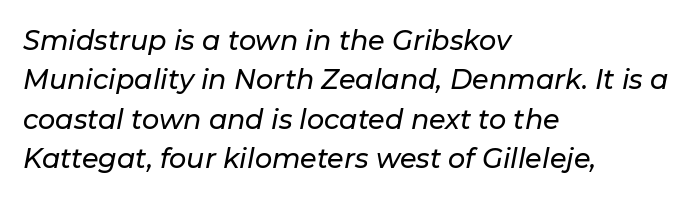
Q: Is the text italic (slanted)? A: Yes, it leans right by about 11 degrees.
Q: Is the text underlined? A: No.
Q: How is the paragraph aligned? A: Left-aligned.
Q: Is the spacing between letters normal or unusually wide? A: Normal.
Q: Is the spacing between lines tight, normal or loose? A: Normal.
